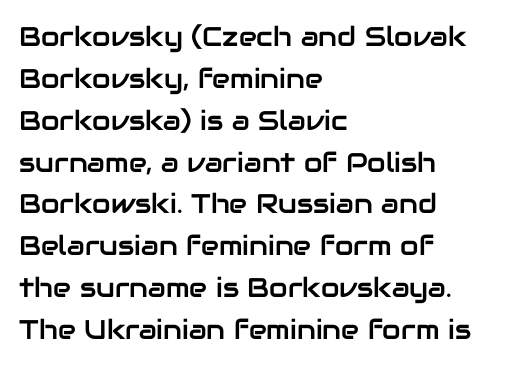
The image shows 27 px text type, upright; set left-aligned, normal line spacing (1.55x), normal letter spacing, not underlined.
